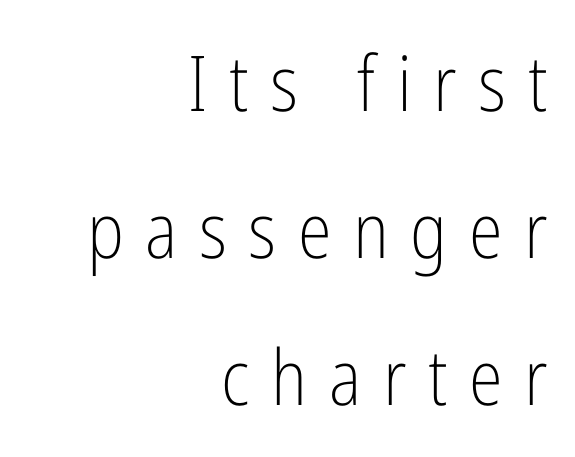
The image shows 77 px light, condensed sans-serif type, upright; set right-aligned, loose line spacing (1.91x), unusually wide letter spacing (+0.28 em), not underlined; low stroke contrast and a medium x-height.
